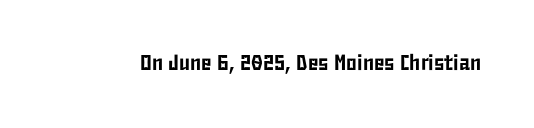
{"italic": "no", "underline": "no", "letter_spacing": "normal", "letter_spacing_em": 0.0, "glyph_px": 22}
